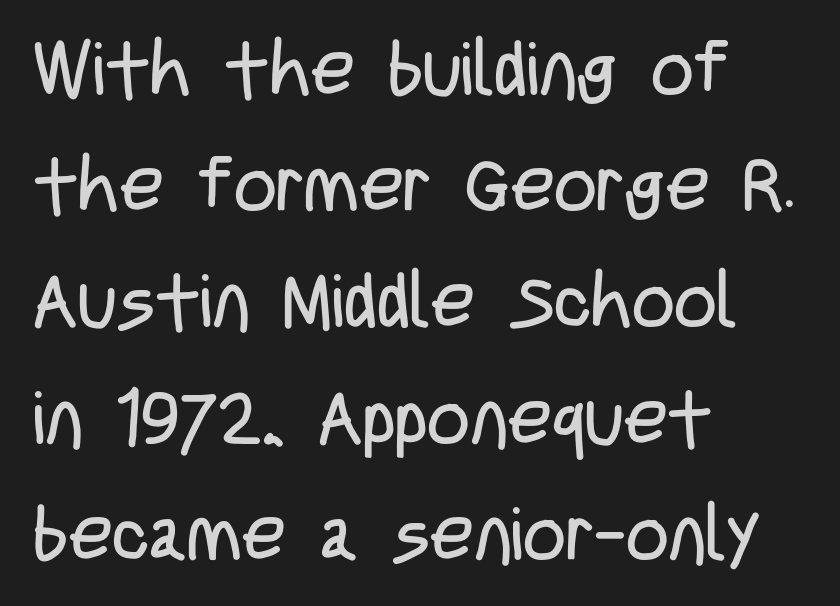
{"serif": "no", "italic": "no", "bold": "no", "weight": "regular", "width": "condensed", "stroke_contrast": "low", "x_height": "large", "monospaced": "no", "underline": "no", "align": "left", "line_spacing": "normal", "line_spacing_ratio": 1.55, "letter_spacing": "normal", "letter_spacing_em": 0.0, "glyph_px": 75}
